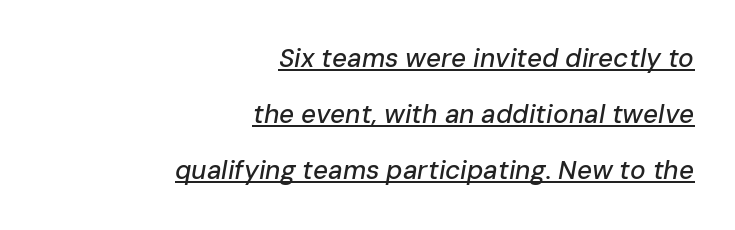
Q: Is the text italic (slanted)? A: Yes, it leans right by about 10 degrees.
Q: Is the text underlined? A: Yes.
Q: How is the paragraph aligned? A: Right-aligned.
Q: Is the spacing between letters normal or unusually wide? A: Normal.
Q: Is the spacing between lines tight, normal or loose? A: Loose.
